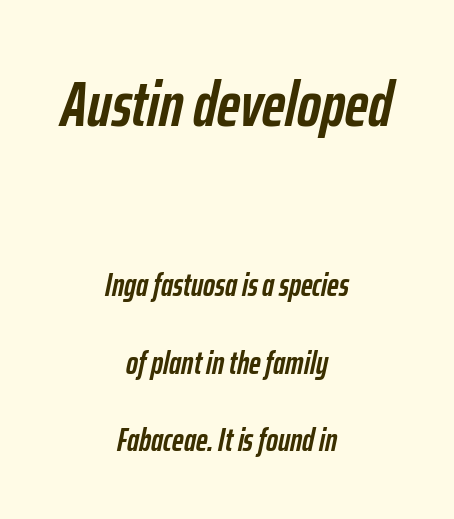
The block sitting higher on the canvas is the one with enlarged characters. Centered paragraph, ragged on both sides. How are the letters spaced? Ordinarily, with no added tracking. How would I describe the line gaps? Wide and relaxed.
